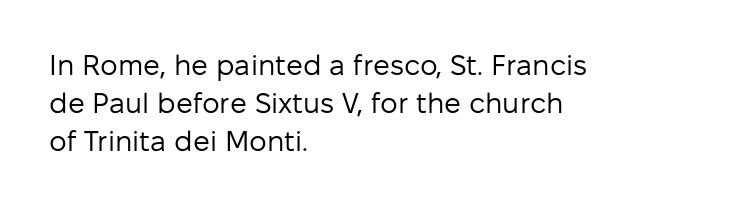
The image shows 28 px regular-weight sans-serif type, upright; set left-aligned, normal line spacing (1.36x), normal letter spacing, not underlined; low stroke contrast and a medium x-height.
